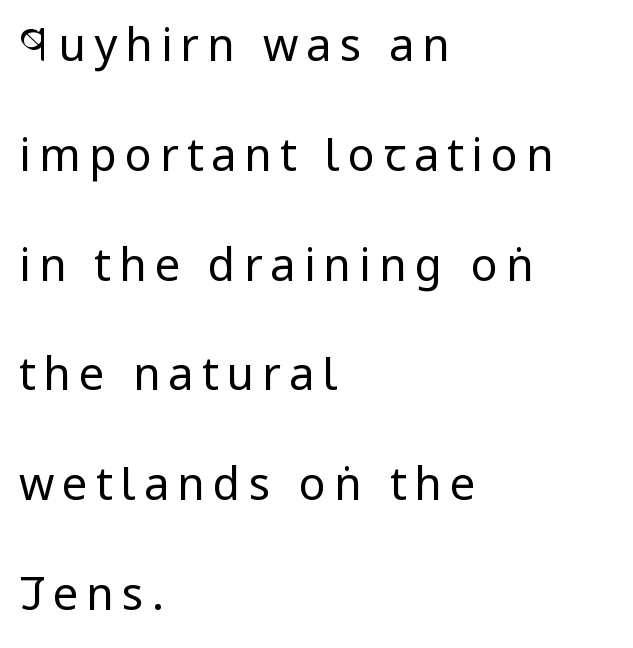
Underlining? Definitely not there. Is this a fixed-width face? No — the glyphs have proportional, varying widths. Serif or sans? Sans — the stroke terminals are bare. Rows of type keep a wide berth in the vertical direction. Is the type heavy? It reads as light-to-regular instead.
